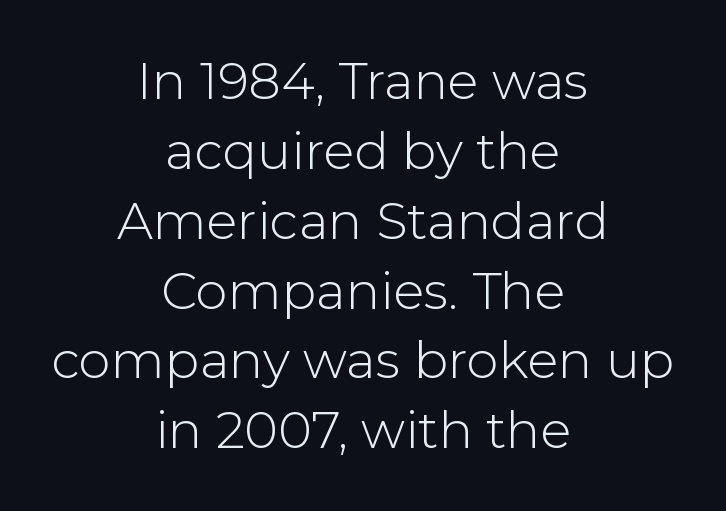
{"serif": "no", "italic": "no", "bold": "no", "weight": "light", "width": "normal", "stroke_contrast": "low", "x_height": "medium", "monospaced": "no", "underline": "no", "align": "center", "line_spacing": "normal", "line_spacing_ratio": 1.37, "letter_spacing": "normal", "letter_spacing_em": 0.0, "glyph_px": 51}
